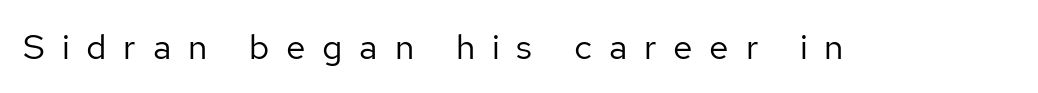
Q: Is the text bold? A: No.
Q: Is the text italic (slanted)? A: No, it is upright.
Q: Is the typeface a serif or a sans-serif typeface? A: Sans-serif.
Q: Is the text underlined? A: No.
Q: Is the spacing between letters normal or unusually wide? A: Unusually wide.
Q: Width (condensed, normal, or wide)? A: Normal.
Q: Stroke contrast? A: Low.
Q: x-height? A: Medium.
Q: Monospaced? A: No.
